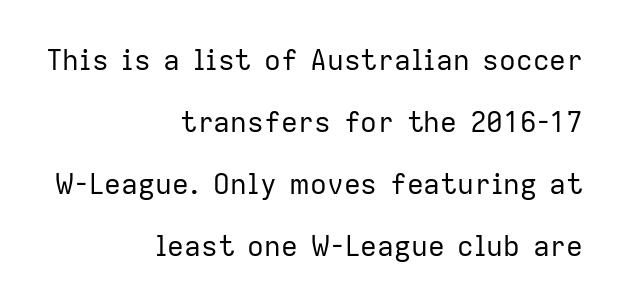
The image shows 28 px regular-weight sans-serif type, upright; set right-aligned, loose line spacing (2.22x), normal letter spacing, not underlined; low stroke contrast and a medium x-height.
